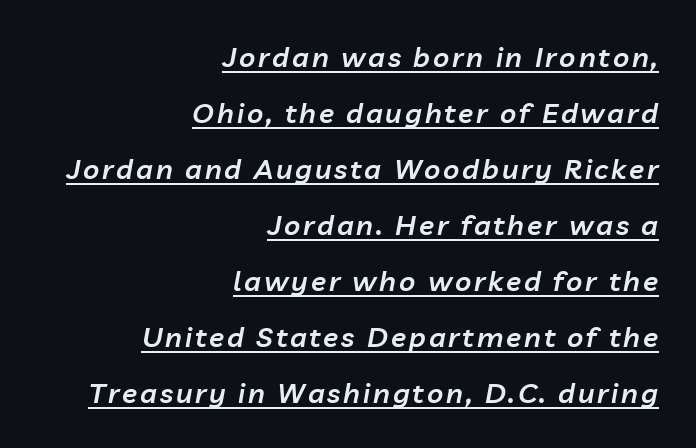
{"italic": "yes", "lean": "right", "slant_degrees": 10, "bold": "semi", "weight": "semibold", "width": "normal", "stroke_contrast": "low", "x_height": "medium", "monospaced": "no", "underline": "yes", "align": "right", "line_spacing": "loose", "line_spacing_ratio": 2.0, "glyph_px": 28}
